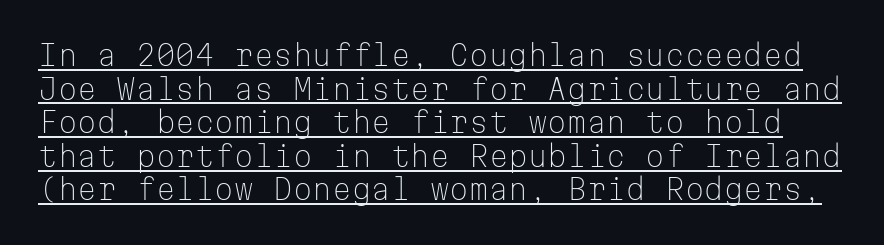
Q: Is the text bold? A: No.
Q: Is the text italic (slanted)? A: No, it is upright.
Q: Is the typeface a serif or a sans-serif typeface? A: Sans-serif.
Q: Is the text underlined? A: Yes.
Q: Is the spacing between letters normal or unusually wide? A: Normal.
Q: Width (condensed, normal, or wide)? A: Normal.
Q: Stroke contrast? A: Low.
Q: x-height? A: Medium.
Q: Monospaced? A: Yes.
